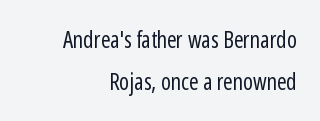
The image shows 23 px text type, upright; set right-aligned, line spacing 1.83x, normal letter spacing, not underlined.
